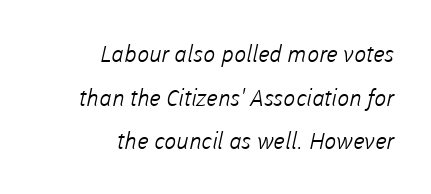
A clean baseline with only descenders dipping below it. No chunkiness to these letters — they're not bold. The vertical gap from one line to the next is large. Notice how the passage keeps a crisp vertical edge on the right only. Students, note that the glyphs here touch the page at normal intervals.
